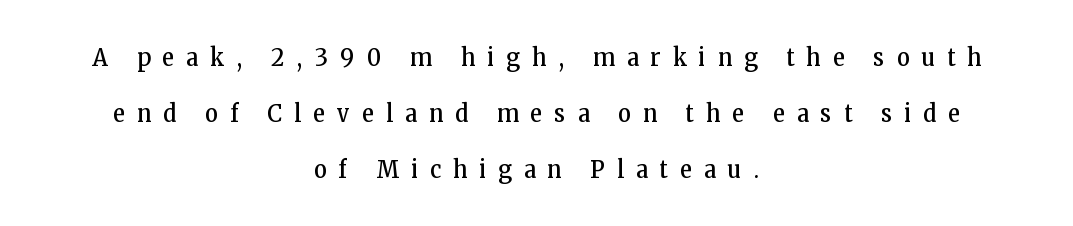
Characters follow at a spacing far wider than the type designer built in. The words here are not underlined. Typeset on center — no edge is straight. Line spacing here is loose. If you drew a line through each stem, it would be perfectly vertical. Unbolded letterforms with no extra heft.
